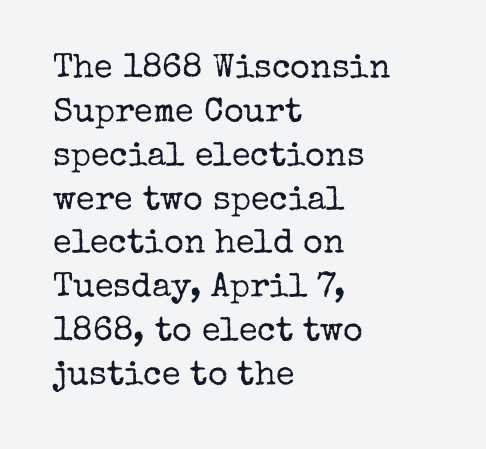
The image shows 34 px regular-weight serif type, upright; set left-aligned, normal line spacing (1.29x), normal letter spacing, not underlined; low stroke contrast and a medium x-height.
